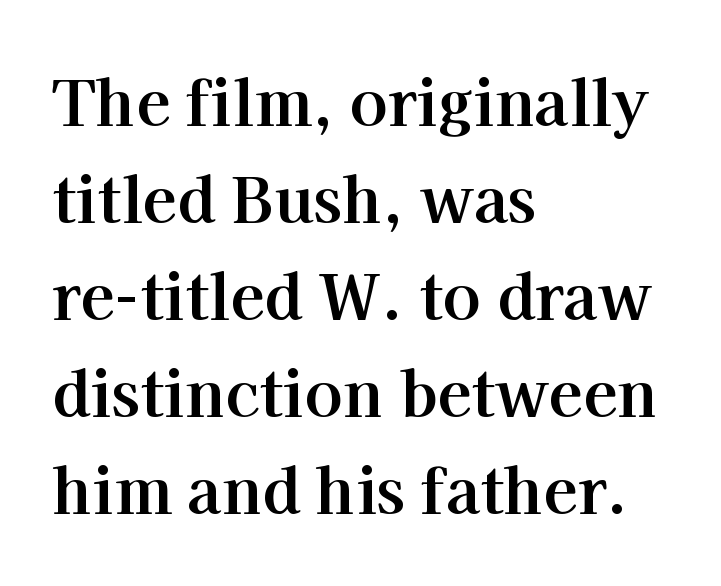
Rule under the text: the space is simply empty. The leading is moderate, giving the passage an even texture. The face used here is rendered with its standard letterfit. Unlike a clean sans, this face finishes its strokes with serifs. Caption: bold face, heavy strokes.
